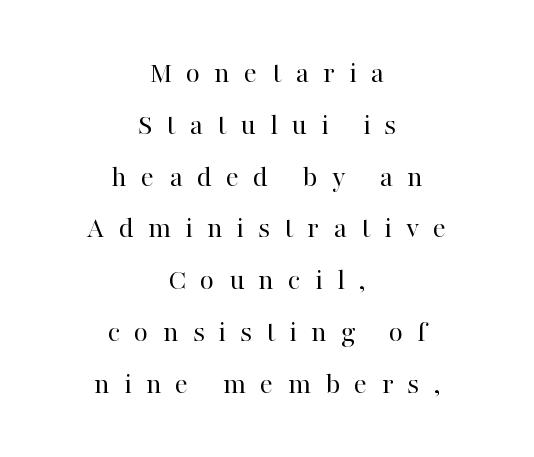
The image shows 31 px regular-weight serif type, upright; set centered, normal line spacing (1.67x), unusually wide letter spacing (+0.45 em), not underlined; high stroke contrast and a medium x-height.
